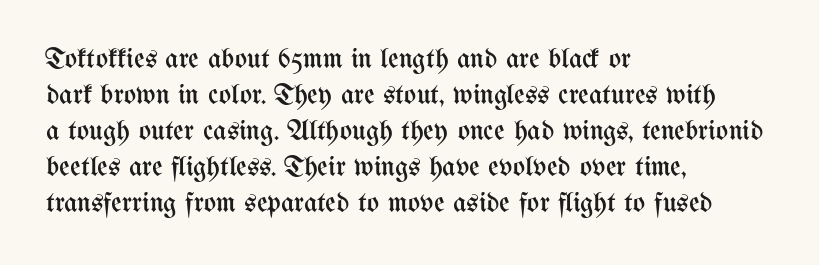
{"italic": "no", "bold": "no", "weight": "regular", "width": "condensed", "stroke_contrast": "medium", "x_height": "medium", "monospaced": "no", "underline": "no", "align": "left", "line_spacing_ratio": 1.24, "letter_spacing": "normal", "letter_spacing_em": 0.0, "glyph_px": 29}
